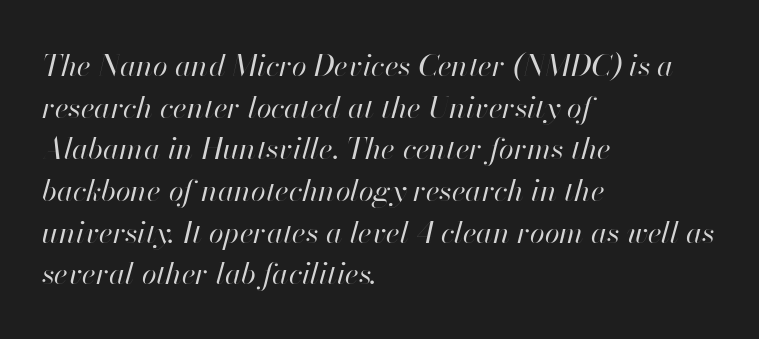
Q: Is the text bold? A: No.
Q: Is the text italic (slanted)? A: Yes, it leans right by about 13 degrees.
Q: Is the text underlined? A: No.
Q: How is the paragraph aligned? A: Left-aligned.
Q: Is the spacing between letters normal or unusually wide? A: Normal.
Q: Is the spacing between lines tight, normal or loose? A: Normal.
Q: Width (condensed, normal, or wide)? A: Normal.
Q: Stroke contrast? A: High.
Q: x-height? A: Small.
Q: Monospaced? A: No.
